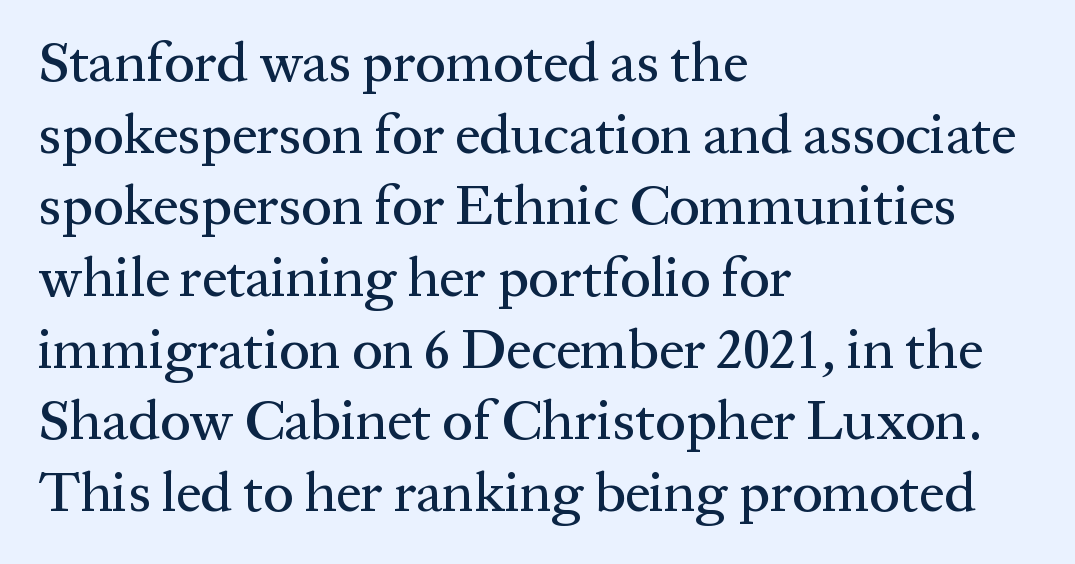
Italic? Not at all — the glyphs are vertical. Think of a printed novel: that variable character pitch is what you see here. This rendering features lettering with no underline. The line texture is even and compact thanks to regular tracking. This sample uses a serif face.
